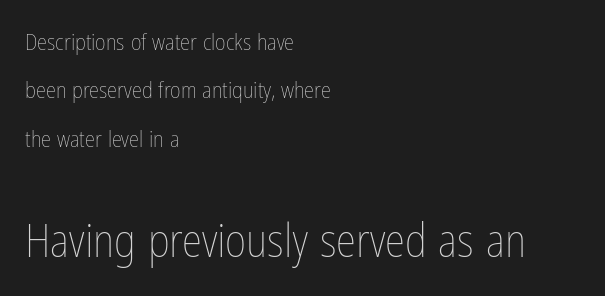
Q: Is the text bold? A: No.
Q: Is the text italic (slanted)? A: No, it is upright.
Q: Is the text underlined? A: No.
Q: How is the paragraph aligned? A: Left-aligned.
Q: Is the spacing between letters normal or unusually wide? A: Normal.
Q: Is the spacing between lines tight, normal or loose? A: Loose.
Q: Which block of text is set in a larger size, the first (top) or the second (bottom)? A: The second (bottom) one.
Q: Width (condensed, normal, or wide)? A: Condensed.
Q: Stroke contrast? A: Low.
Q: x-height? A: Medium.
Q: Monospaced? A: No.
